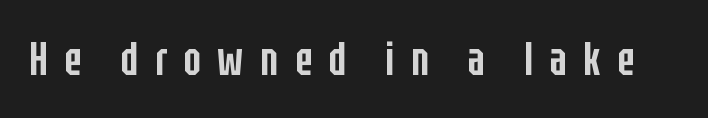
{"serif": "no", "italic": "no", "bold": "semi", "weight": "semibold", "width": "condensed", "stroke_contrast": "low", "x_height": "large", "monospaced": "no", "underline": "no", "letter_spacing": "wide", "letter_spacing_em": 0.36, "glyph_px": 46}
